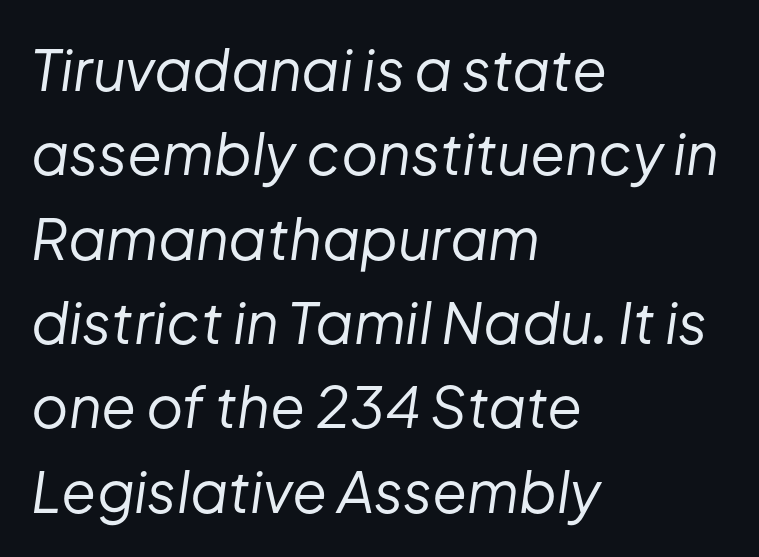
The image shows 57 px regular-weight type, italic (leaning right); set left-aligned, normal line spacing (1.48x), normal letter spacing, not underlined; low stroke contrast and a medium x-height.
